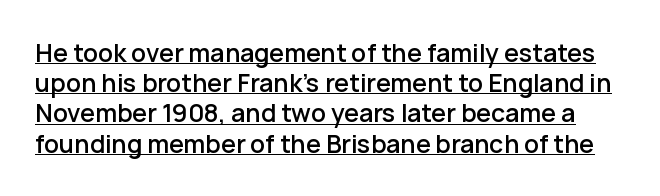
{"italic": "no", "underline": "yes", "line_spacing_ratio": 1.21, "letter_spacing": "normal", "letter_spacing_em": 0.0, "glyph_px": 25}
